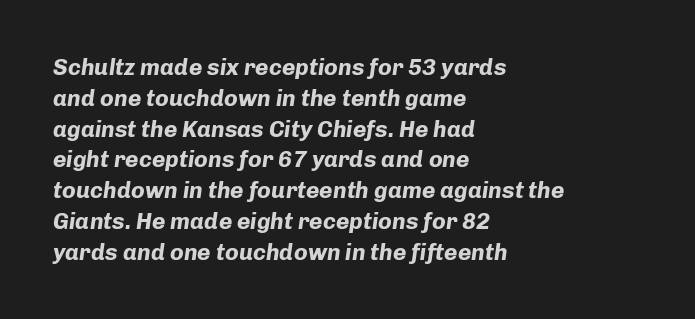
The image shows 23 px bold type, italic (leaning right); set left-aligned, normal line spacing (1.34x), normal letter spacing, not underlined.
